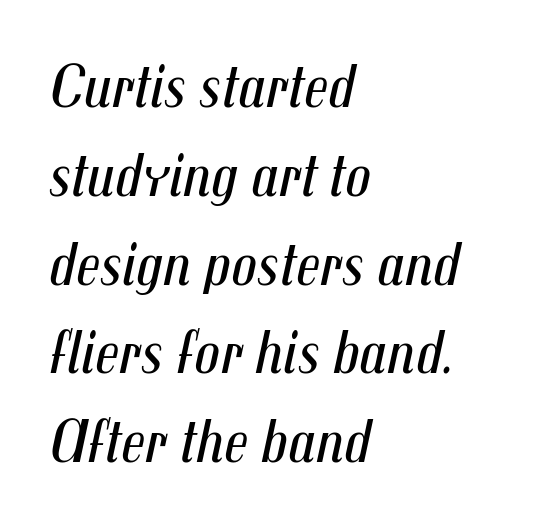
Q: Is the text bold? A: No.
Q: Is the text italic (slanted)? A: Yes, it leans right by about 12 degrees.
Q: Is the text underlined? A: No.
Q: How is the paragraph aligned? A: Left-aligned.
Q: Is the spacing between letters normal or unusually wide? A: Normal.
Q: Is the spacing between lines tight, normal or loose? A: Normal.
Q: Width (condensed, normal, or wide)? A: Condensed.
Q: Stroke contrast? A: Medium.
Q: x-height? A: Medium.
Q: Monospaced? A: No.
